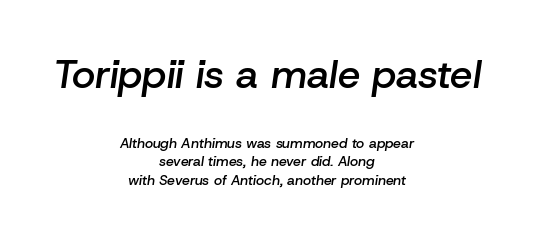
The image shows 40 px semibold type, italic (leaning right); set centered, normal line spacing (1.34x), normal letter spacing, not underlined; the first (top) block is 2.86x larger; low stroke contrast and a medium x-height.
